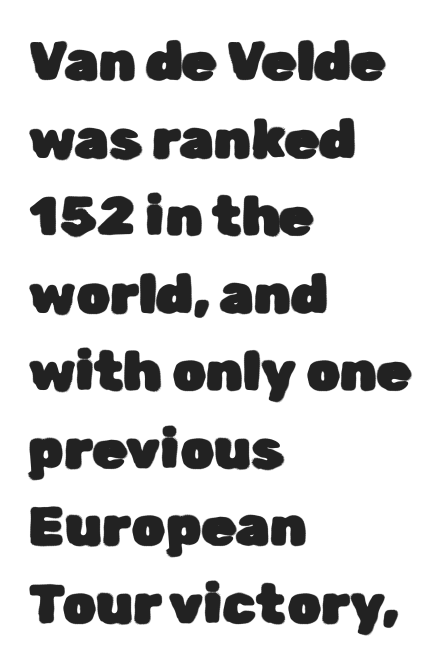
Q: Is the text italic (slanted)? A: No, it is upright.
Q: Is the typeface a serif or a sans-serif typeface? A: Sans-serif.
Q: Is the text underlined? A: No.
Q: How is the paragraph aligned? A: Left-aligned.
Q: Is the spacing between letters normal or unusually wide? A: Normal.
Q: Is the spacing between lines tight, normal or loose? A: Normal.
Q: Width (condensed, normal, or wide)? A: Normal.
Q: Stroke contrast? A: Low.
Q: x-height? A: Medium.
Q: Monospaced? A: No.
